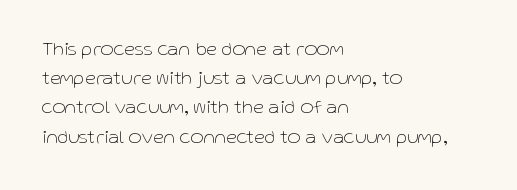
A normal amount of white space separates one row of letters from the next. The foot of each line stays bare and open. The ragged edge is on the right, which tells us the setting is flush left. This sample uses an upright cut, with every glyph sitting square on the baseline. No chunkiness to these letters — they're not bold. Does extra space separate the letters? No, they use regular spacing.
